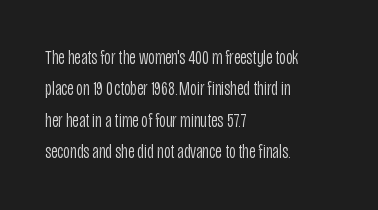
Line spacing here is normal. A typesetter would mark this as roman, not italic. The specimen omits any rule beneath the text block's lines. The rag falls on the right side of this text block. The characters are drawn with everyday or finer stroke widths.
